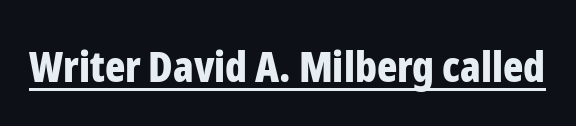
The image shows 42 px bold, condensed sans-serif type, upright; set normal letter spacing, underlined; low stroke contrast and a medium x-height.
